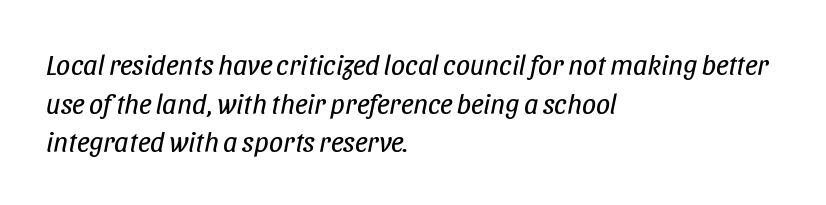
{"italic": "yes", "lean": "right", "slant_degrees": 11, "bold": "no", "weight": "regular", "width": "condensed", "stroke_contrast": "low", "x_height": "large", "monospaced": "no", "underline": "no", "align": "left", "line_spacing": "normal", "line_spacing_ratio": 1.38, "letter_spacing": "normal", "letter_spacing_em": 0.0, "glyph_px": 28}
